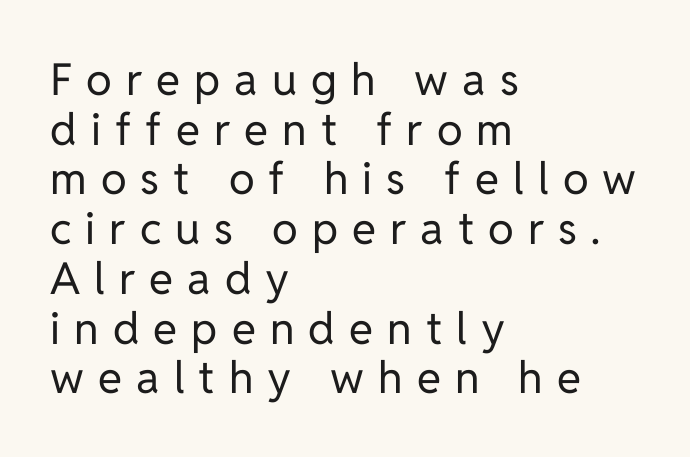
The rendering uses natural spacing where letterforms have individual widths. The gaps between neighbouring characters are conspicuously large. Summary of vertical rhythm: compact, with narrow interline spacing. The type family on display is of the sans-serif kind.
